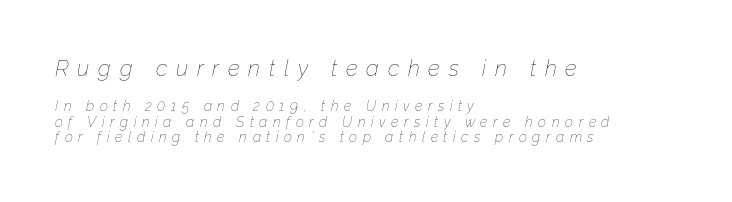
{"italic": "yes", "lean": "right", "slant_degrees": 12, "bold": "no", "underline": "no", "align": "left", "line_spacing": "tight", "line_spacing_ratio": 1.11, "letter_spacing": "wide", "letter_spacing_em": 0.4, "larger_block": "first", "size_ratio": 1.57, "glyph_px": 22}
